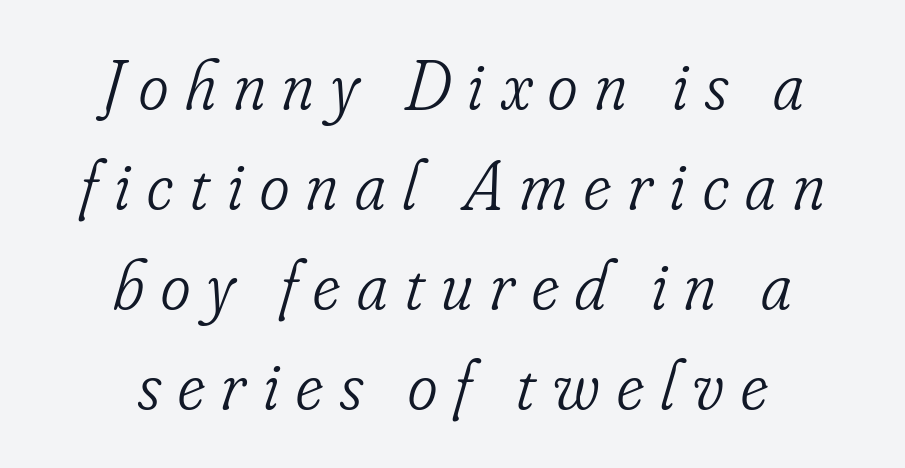
Q: Is the text bold? A: No.
Q: Is the text italic (slanted)? A: Yes, it leans right by about 16 degrees.
Q: Is the typeface a serif or a sans-serif typeface? A: Serif.
Q: Is the text underlined? A: No.
Q: How is the paragraph aligned? A: Centered.
Q: Is the spacing between letters normal or unusually wide? A: Unusually wide.
Q: Is the spacing between lines tight, normal or loose? A: Normal.
Q: Width (condensed, normal, or wide)? A: Condensed.
Q: Stroke contrast? A: Low.
Q: x-height? A: Small.
Q: Monospaced? A: No.
